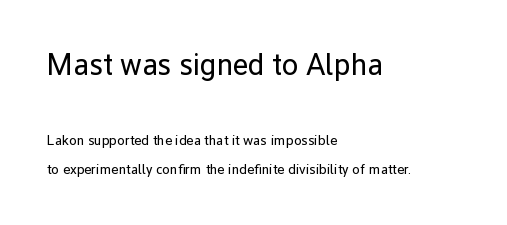
{"serif": "no", "italic": "no", "bold": "no", "weight": "regular", "width": "normal", "stroke_contrast": "low", "x_height": "medium", "monospaced": "no", "underline": "no", "align": "left", "line_spacing": "loose", "line_spacing_ratio": 2.04, "letter_spacing": "normal", "letter_spacing_em": 0.0, "larger_block": "first", "size_ratio": 2.14, "glyph_px": 30}
